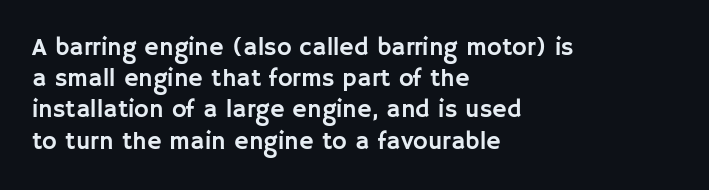
The image shows 25 px text type, upright; set left-aligned, normal line spacing (1.25x), normal letter spacing, not underlined.
